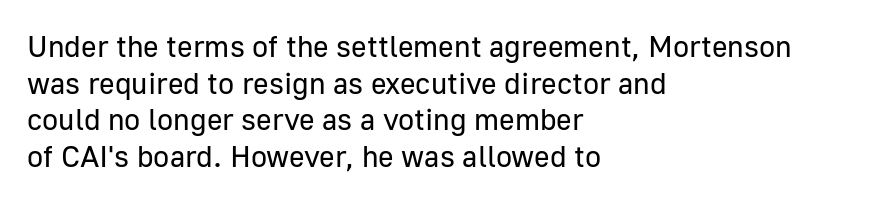
It's the straight-up-and-down kind of type. Heaviness? Minimal to ordinary, like unemphasized prose. Left-aligned paragraph, ragged on the right. How are the letters spaced? Ordinarily, with no added tracking. Character widths vary here, with narrow letters taking less room than wide ones. In terms of letterform style, serifs are entirely absent.
